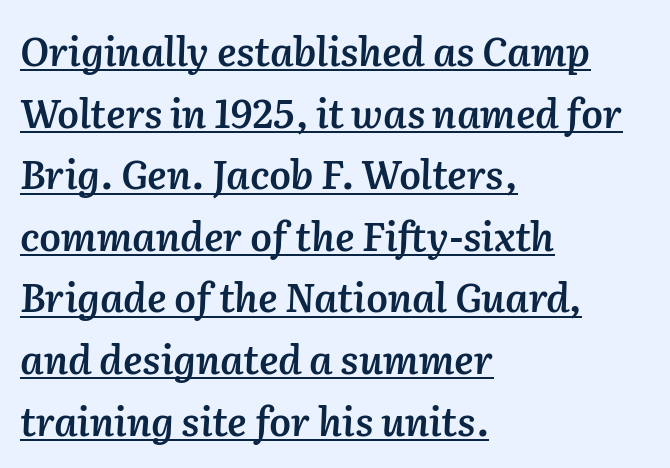
{"italic": "yes", "lean": "right", "slant_degrees": 2, "bold": "semi", "weight": "semibold", "width": "normal", "stroke_contrast": "medium", "x_height": "medium", "monospaced": "no", "underline": "yes", "align": "left", "line_spacing": "normal", "line_spacing_ratio": 1.58, "letter_spacing": "normal", "letter_spacing_em": 0.0, "glyph_px": 39}
